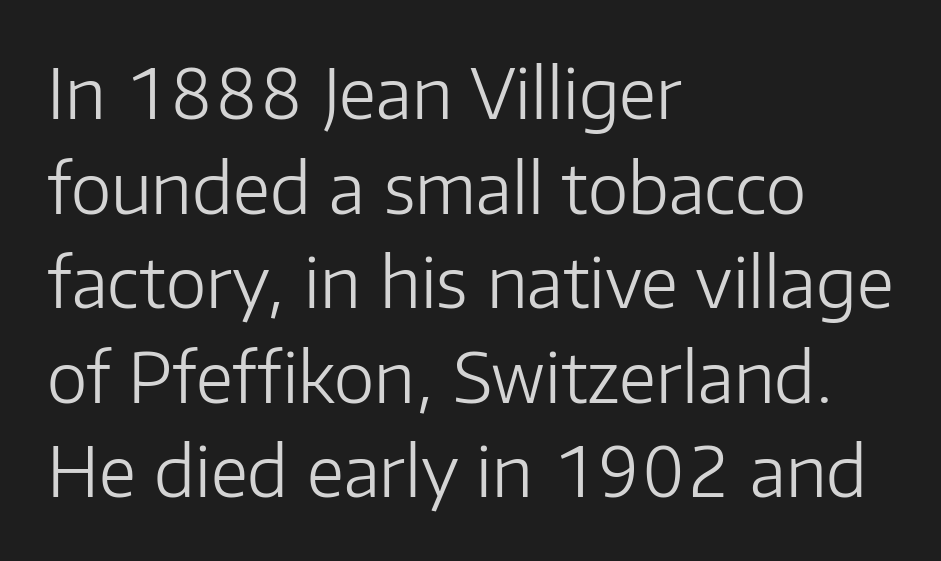
{"serif": "no", "italic": "no", "bold": "no", "weight": "light", "width": "normal", "stroke_contrast": "low", "x_height": "medium", "monospaced": "no", "underline": "no", "align": "left", "line_spacing": "normal", "line_spacing_ratio": 1.37, "letter_spacing": "normal", "letter_spacing_em": 0.0, "glyph_px": 69}
